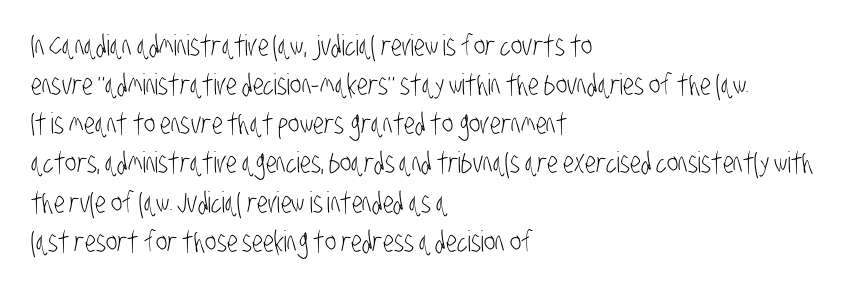
{"serif": "no", "bold": "no", "weight": "light", "width": "condensed", "stroke_contrast": "low", "x_height": "large", "monospaced": "no", "underline": "no", "align": "left", "line_spacing": "normal", "line_spacing_ratio": 1.35, "letter_spacing": "normal", "letter_spacing_em": 0.0, "glyph_px": 29}
